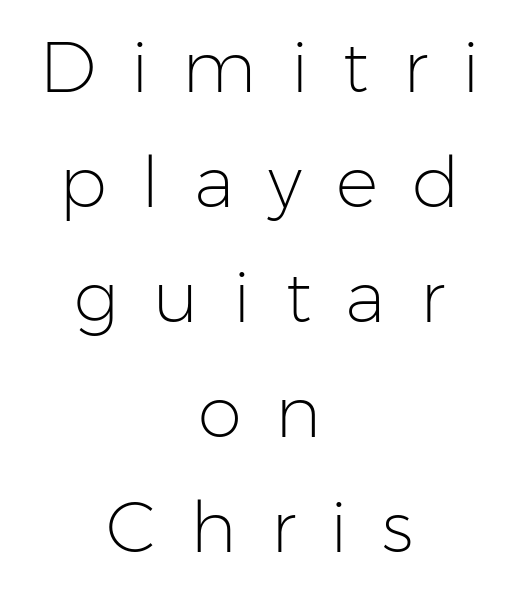
No word sits above an underline. Do the characters align in a grid? No, the font is proportional. These lines stack symmetrically, like a column narrowing and widening about its center. Stroke terminals: plain, sans-serif.
